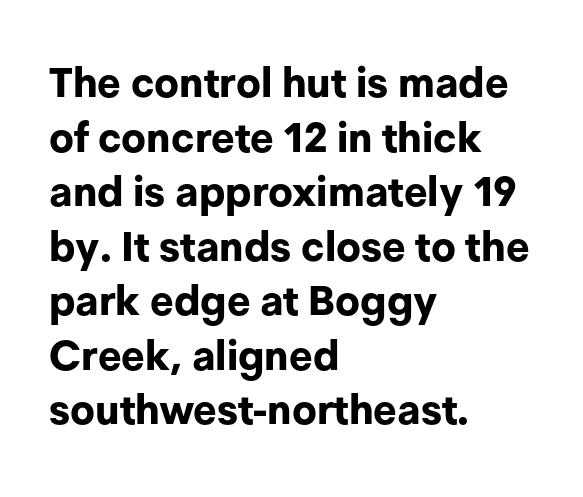
Q: Is the text bold? A: Yes.
Q: Is the text italic (slanted)? A: No, it is upright.
Q: Is the typeface a serif or a sans-serif typeface? A: Sans-serif.
Q: Is the text underlined? A: No.
Q: How is the paragraph aligned? A: Left-aligned.
Q: Is the spacing between letters normal or unusually wide? A: Normal.
Q: Is the spacing between lines tight, normal or loose? A: Normal.
Q: Width (condensed, normal, or wide)? A: Normal.
Q: Stroke contrast? A: Low.
Q: x-height? A: Medium.
Q: Monospaced? A: No.
